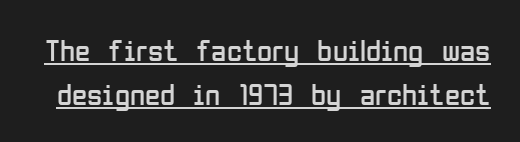
The image shows 31 px regular-weight, condensed sans-serif type, upright; set normal line spacing (1.41x), normal letter spacing, underlined; low stroke contrast and a medium x-height.
